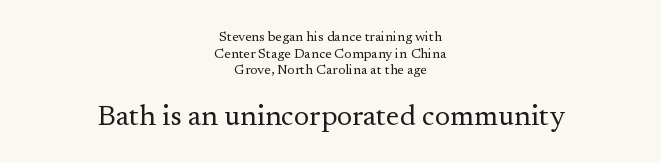
Italic: no, the glyphs are upright roman. The rendering enlarges the type as you move from the upper chunk to the lower. Alignment: centered. Looks like regular typesetting: each glyph gets only the width it needs. Here the glyphs are tracked normally, forming tight word shapes. Small tapered or slab feet sit at the stroke ends, so this counts as serif.
